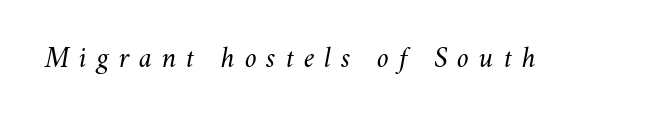
Every character sits at an angle, as italics do. Looks like regular typesetting: each glyph gets only the width it needs. Underline: absent. Heft: none added — not bold. Display-style spreading of the glyphs; the letterfit is very open.
